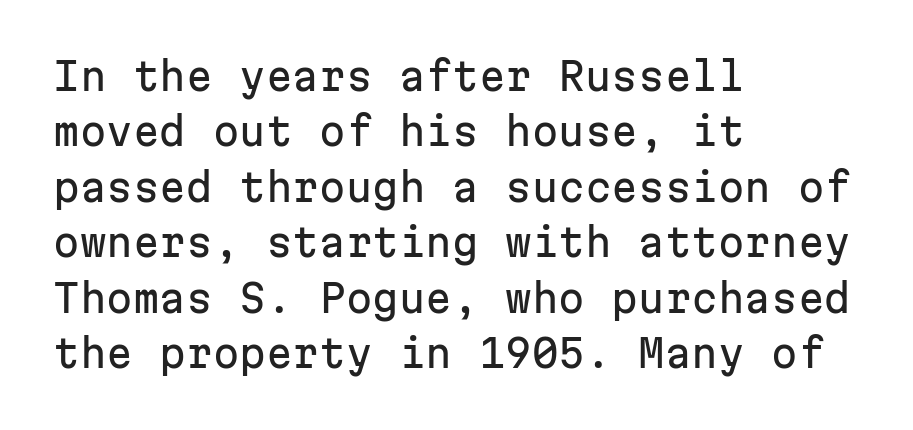
The image shows 38 px sans-serif type, upright, monospaced; set left-aligned, normal line spacing (1.46x), normal letter spacing, not underlined; low stroke contrast and a medium x-height.
